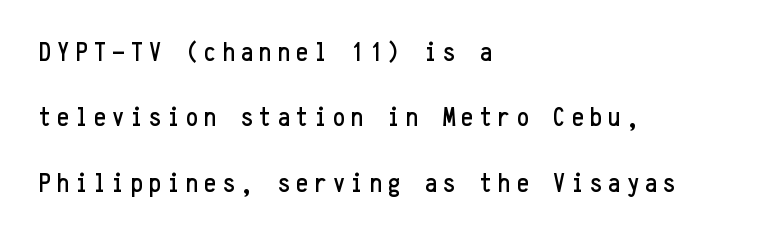
The image shows 27 px text type, upright; set left-aligned, loose line spacing (2.42x), unusually wide letter spacing (+0.23 em), not underlined.
